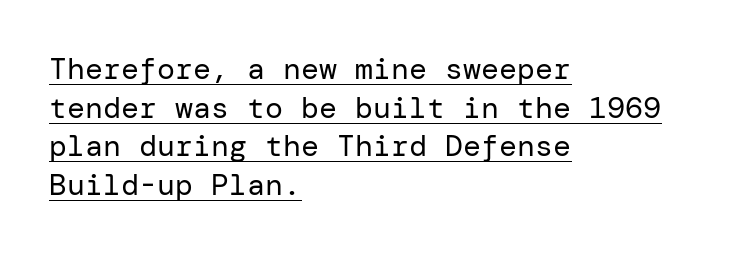
Quick note: interline space is typical. A typographer would call this underscored text. Characters follow at the spacing the type designer built in. Does the type have serifs? No, each stem ends abruptly. Is the block centered? No — it sits flush against the left margin. Vertical strokes here are truly vertical.
